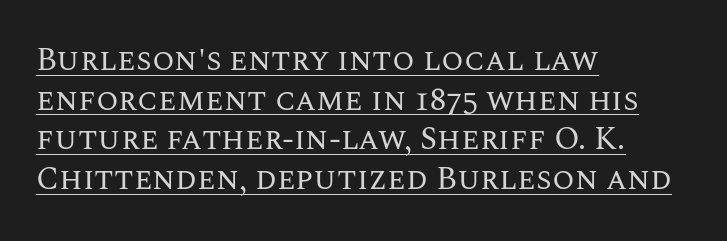
Q: Is the text bold? A: No.
Q: Is the text italic (slanted)? A: No, it is upright.
Q: Is the text underlined? A: Yes.
Q: How is the paragraph aligned? A: Left-aligned.
Q: Is the spacing between letters normal or unusually wide? A: Normal.
Q: Width (condensed, normal, or wide)? A: Normal.
Q: Stroke contrast? A: Medium.
Q: x-height? A: Large.
Q: Monospaced? A: No.
